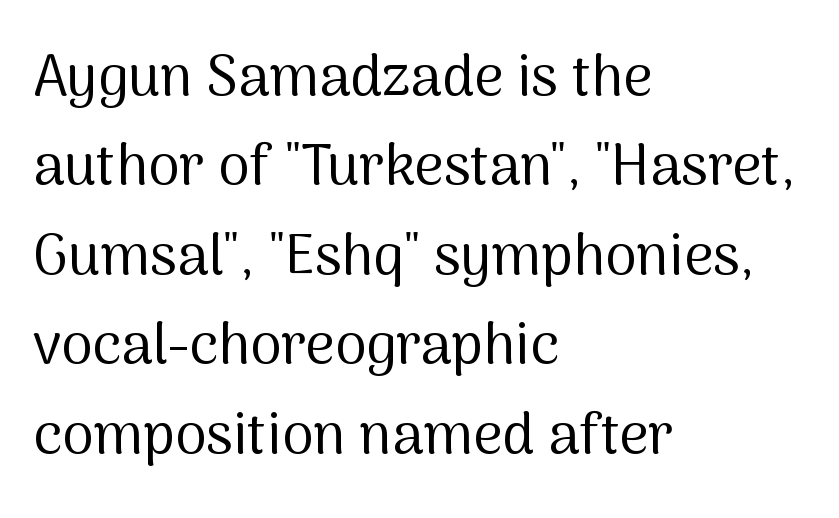
Line starts are locked; line ends wander. Posture: vertical. Whoever set this chose a conventional vertical rhythm. Typographically, this falls in the sans-serif category.
